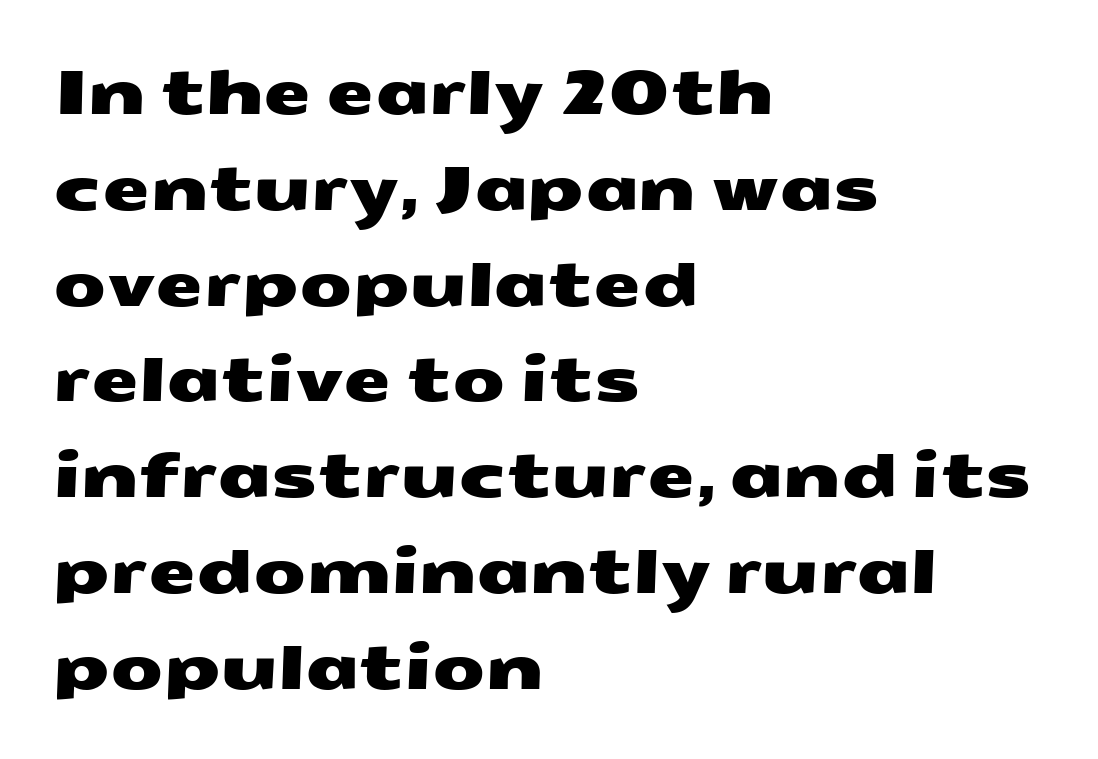
The image shows 61 px wide sans-serif type; set left-aligned, normal line spacing (1.57x), normal letter spacing, not underlined; medium stroke contrast and a medium x-height.
